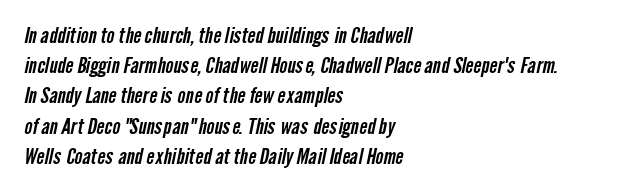
Lines of text with bare space underneath. A classic flush-left, rag-right setting is used for this passage. A typesetter would call this leading conventional body-copy spacing. This rendering leaves character spacing at its baseline value.
